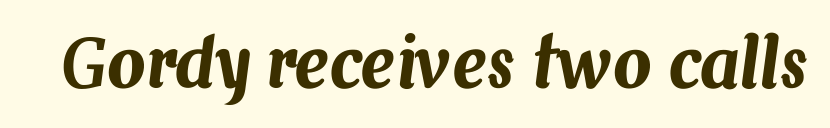
Spacing between characters is what you'd get straight out of the box. Character widths vary here, with narrow letters taking less room than wide ones. The text carries the slant typical of an italic or oblique font. Lines of text with bare space underneath.
